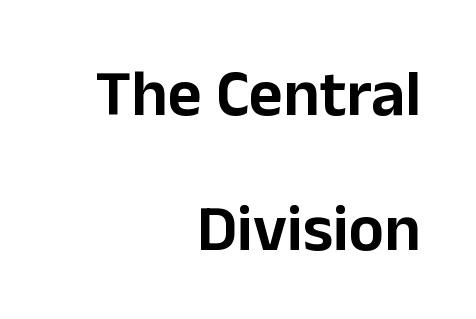
Q: Is the text italic (slanted)? A: No, it is upright.
Q: Is the typeface a serif or a sans-serif typeface? A: Sans-serif.
Q: Is the text underlined? A: No.
Q: How is the paragraph aligned? A: Right-aligned.
Q: Is the spacing between letters normal or unusually wide? A: Normal.
Q: Is the spacing between lines tight, normal or loose? A: Loose.
Q: Width (condensed, normal, or wide)? A: Normal.
Q: Stroke contrast? A: Low.
Q: x-height? A: Medium.
Q: Monospaced? A: No.
